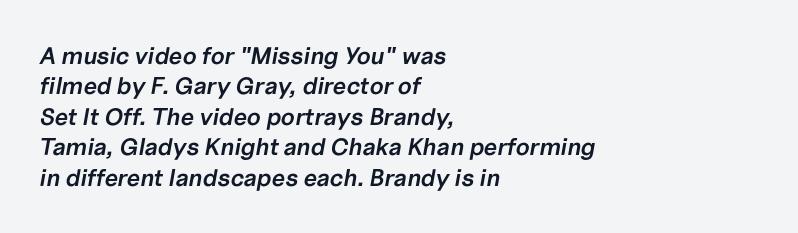
The image shows 24 px text type, italic (leaning right); set left-aligned, normal line spacing (1.27x), normal letter spacing, not underlined.
